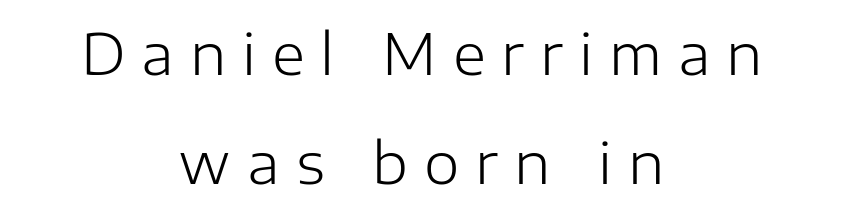
A typesetter would call this heavily tracked-out type. The font sits on the lighter half of the weight spectrum, regular included. Underlining? Definitely not there. The letters advance in unequal steps, a hallmark of proportional type. Every row of glyphs is offset so its center matches the block's center. Do the letters lean? They stand straight.
